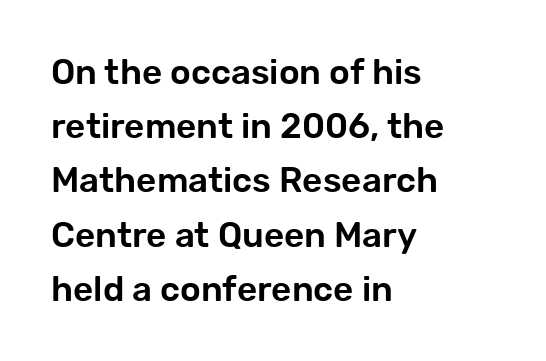
What's the leading like? Ordinary, nothing unusual. In terms of letterspacing, this is plain default setting. Is this a fixed-width face? No — the glyphs have proportional, varying widths. In CSS terms this would be text-align: left. A clean baseline with only descenders dipping below it. Check where the strokes stop: nothing finishes them off — pure sans.
